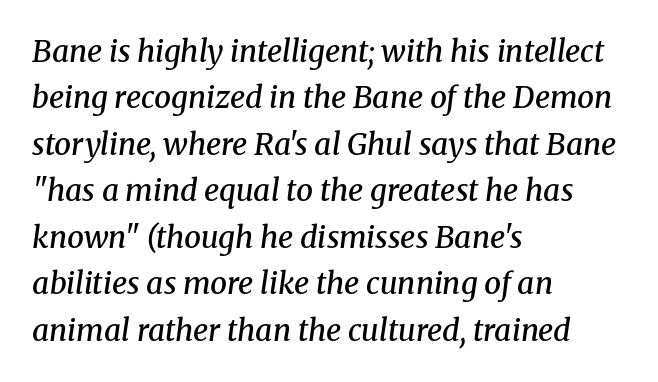
Q: Is the text bold? A: Semi-bold.
Q: Is the text italic (slanted)? A: Yes, it leans right by about 8 degrees.
Q: Is the typeface a serif or a sans-serif typeface? A: Serif.
Q: Is the text underlined? A: No.
Q: How is the paragraph aligned? A: Left-aligned.
Q: Is the spacing between letters normal or unusually wide? A: Normal.
Q: Is the spacing between lines tight, normal or loose? A: Normal.
Q: Width (condensed, normal, or wide)? A: Normal.
Q: Stroke contrast? A: Medium.
Q: x-height? A: Medium.
Q: Monospaced? A: No.
